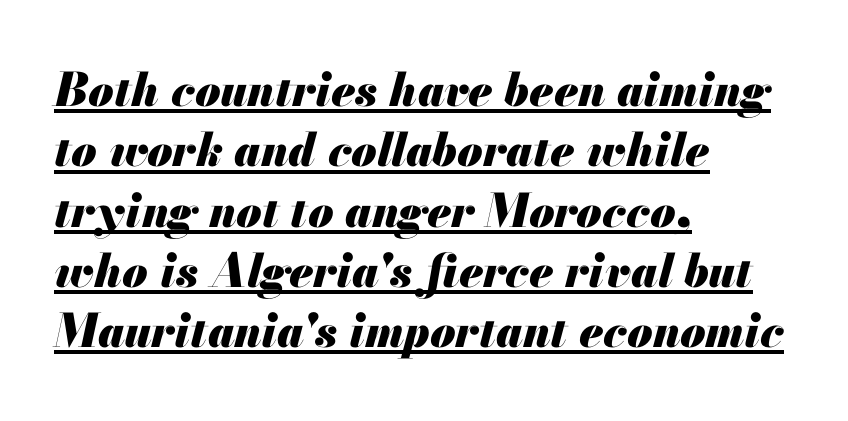
{"italic": "yes", "lean": "right", "slant_degrees": 13, "bold": "yes", "weight": "heavy", "width": "normal", "stroke_contrast": "medium", "x_height": "small", "monospaced": "no", "underline": "yes", "align": "left", "line_spacing": "normal", "line_spacing_ratio": 1.31, "letter_spacing": "normal", "letter_spacing_em": 0.0, "glyph_px": 46}
